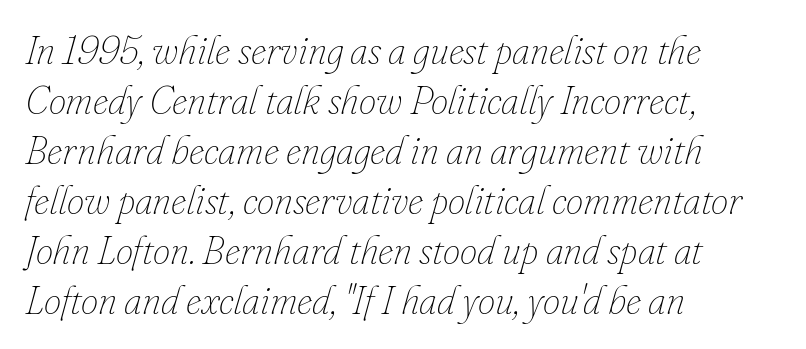
Q: Is the text bold? A: No.
Q: Is the text italic (slanted)? A: Yes, it leans right by about 16 degrees.
Q: Is the text underlined? A: No.
Q: How is the paragraph aligned? A: Left-aligned.
Q: Is the spacing between letters normal or unusually wide? A: Normal.
Q: Is the spacing between lines tight, normal or loose? A: Normal.
Q: Width (condensed, normal, or wide)? A: Normal.
Q: Stroke contrast? A: Low.
Q: x-height? A: Small.
Q: Monospaced? A: No.
